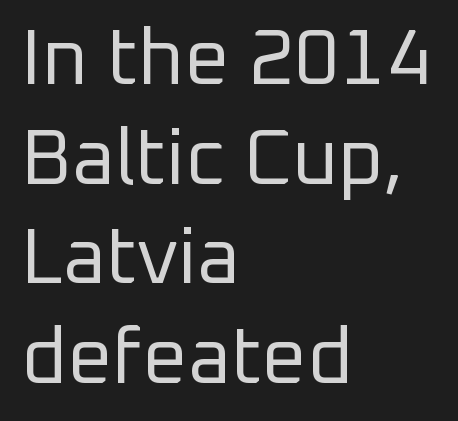
The image shows 79 px regular-weight sans-serif type, upright; set left-aligned, normal line spacing (1.26x), normal letter spacing, not underlined; low stroke contrast and a medium x-height.
